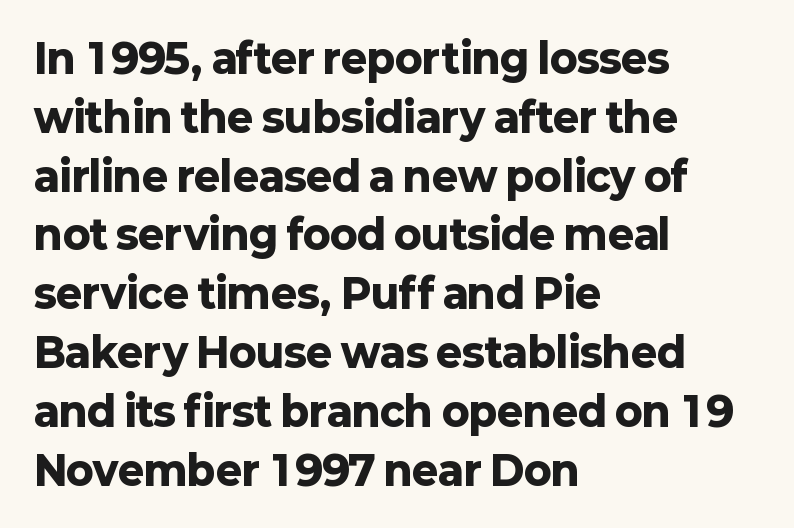
Is this a sans? Yes — the strokes have no serifs. Every character sits straight up, as roman type does. Strokes here are thick enough to call this a true bold. Note the varied advance widths — an 'i' is clearly narrower than an 'm'. Horizontal alignment here is leftward, the default for most running prose.
